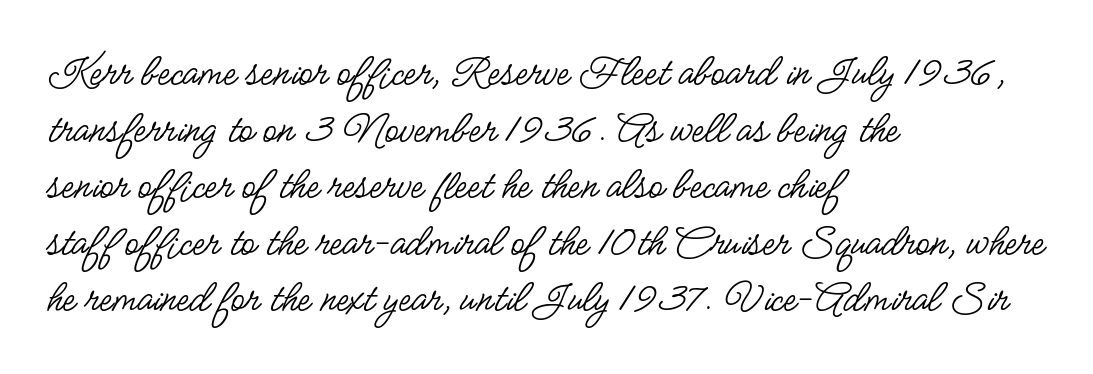
Q: Is the text bold? A: No.
Q: Is the text italic (slanted)? A: Yes.
Q: Is the typeface a serif or a sans-serif typeface? A: Sans-serif.
Q: Is the text underlined? A: No.
Q: How is the paragraph aligned? A: Left-aligned.
Q: Is the spacing between letters normal or unusually wide? A: Normal.
Q: Width (condensed, normal, or wide)? A: Condensed.
Q: Stroke contrast? A: Low.
Q: x-height? A: Small.
Q: Monospaced? A: No.
